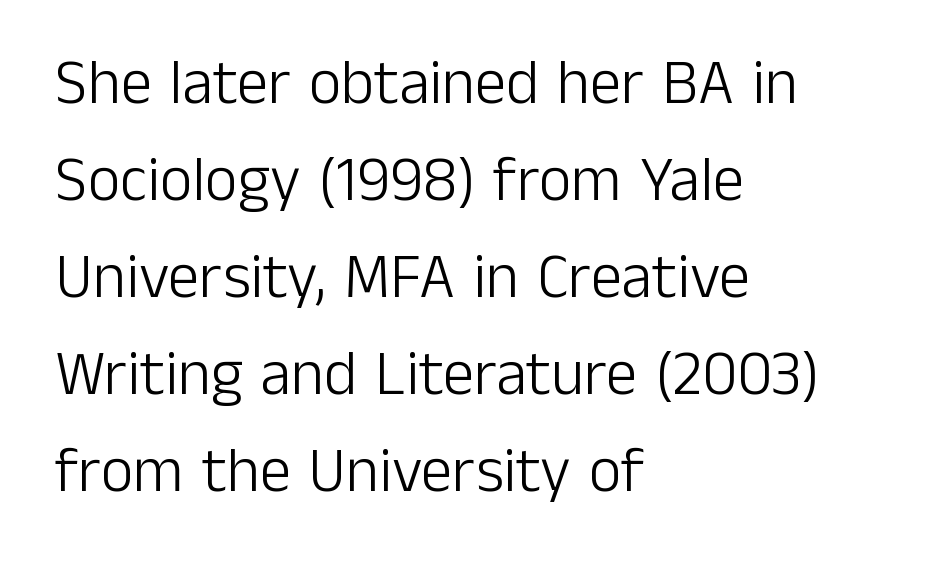
The image shows 63 px light sans-serif type, upright; set left-aligned, normal line spacing (1.54x), normal letter spacing, not underlined; low stroke contrast and a medium x-height.
